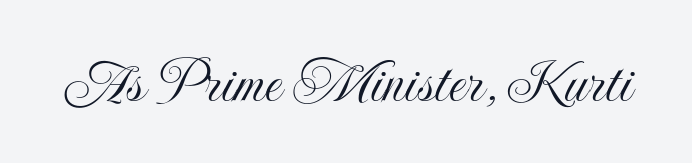
The image shows 66 px condensed type; set normal letter spacing, not underlined; a small x-height.
